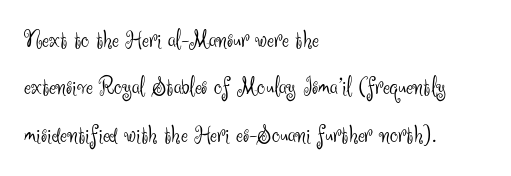
Q: Is the text bold? A: No.
Q: Is the text italic (slanted)? A: No, it is upright.
Q: Is the text underlined? A: No.
Q: How is the paragraph aligned? A: Left-aligned.
Q: Is the spacing between letters normal or unusually wide? A: Normal.
